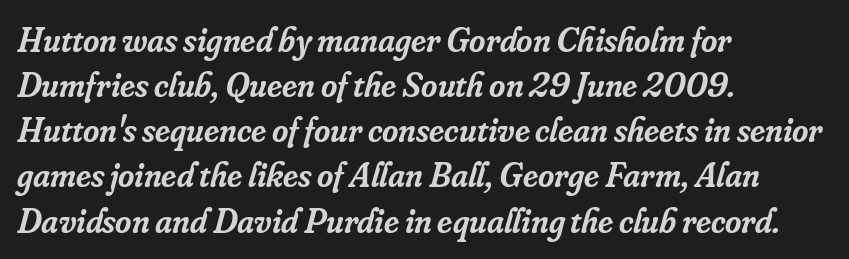
The image shows 35 px semibold serif type, italic (leaning right); set left-aligned, normal line spacing (1.29x), normal letter spacing, not underlined; low stroke contrast and a small x-height.
